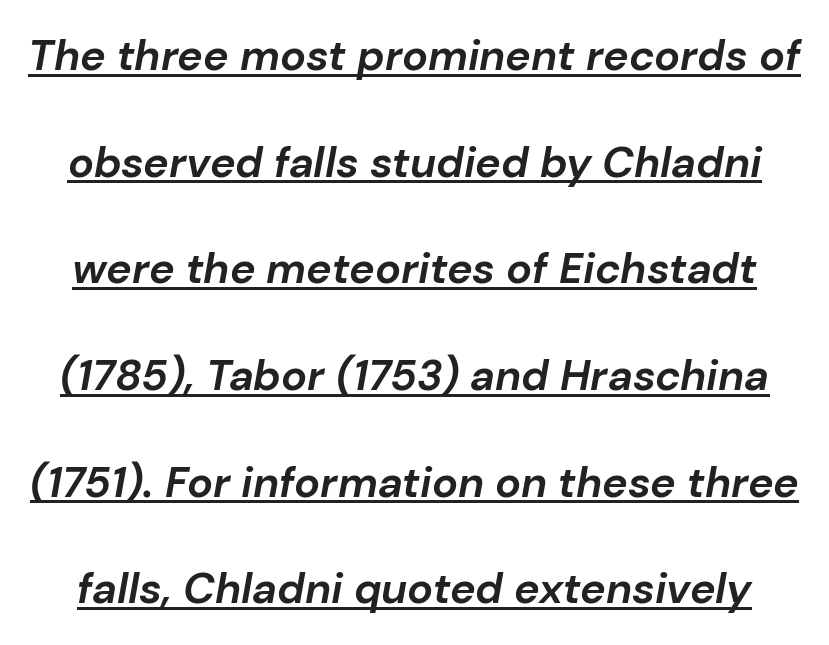
The image shows 43 px bold type, italic (leaning right); set loose line spacing (2.48x), normal letter spacing, underlined; low stroke contrast and a medium x-height.
